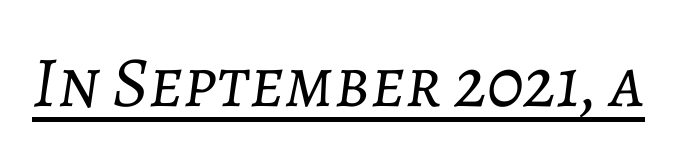
Q: Is the text bold? A: No.
Q: Is the text italic (slanted)? A: Yes, it leans right by about 7 degrees.
Q: Is the text underlined? A: Yes.
Q: Is the spacing between letters normal or unusually wide? A: Normal.
Q: Width (condensed, normal, or wide)? A: Normal.
Q: Stroke contrast? A: Low.
Q: x-height? A: Medium.
Q: Monospaced? A: No.
